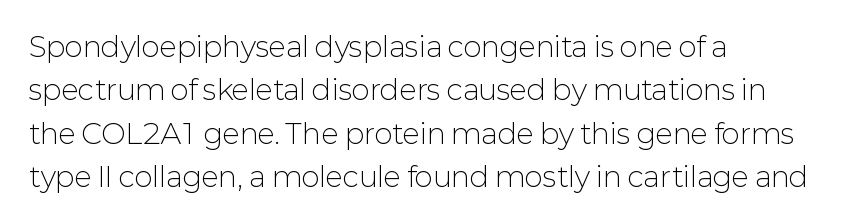
Q: Is the text bold? A: No.
Q: Is the text italic (slanted)? A: No, it is upright.
Q: Is the typeface a serif or a sans-serif typeface? A: Sans-serif.
Q: Is the text underlined? A: No.
Q: How is the paragraph aligned? A: Left-aligned.
Q: Is the spacing between letters normal or unusually wide? A: Normal.
Q: Is the spacing between lines tight, normal or loose? A: Normal.
Q: Width (condensed, normal, or wide)? A: Normal.
Q: Stroke contrast? A: Low.
Q: x-height? A: Medium.
Q: Monospaced? A: No.
